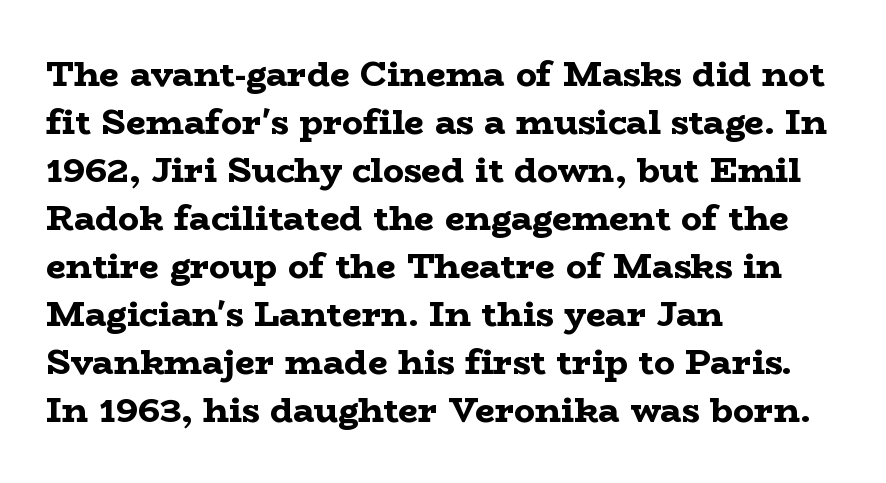
Q: Is the text bold? A: Yes.
Q: Is the text italic (slanted)? A: No, it is upright.
Q: Is the typeface a serif or a sans-serif typeface? A: Serif.
Q: Is the text underlined? A: No.
Q: How is the paragraph aligned? A: Left-aligned.
Q: Is the spacing between letters normal or unusually wide? A: Normal.
Q: Is the spacing between lines tight, normal or loose? A: Normal.
Q: Width (condensed, normal, or wide)? A: Wide.
Q: Stroke contrast? A: Low.
Q: x-height? A: Medium.
Q: Monospaced? A: No.
